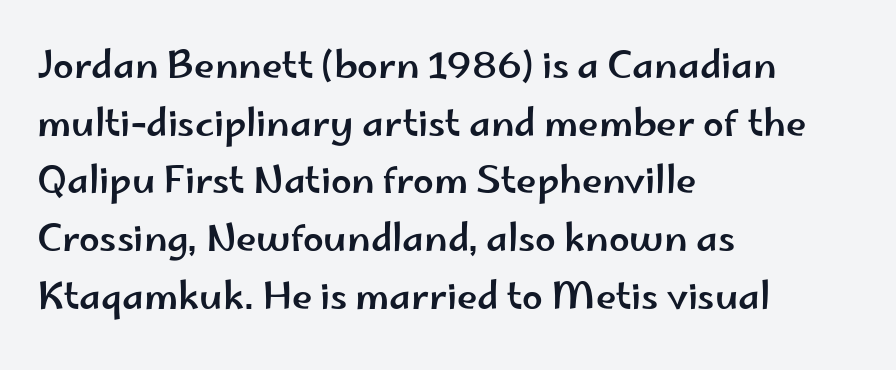
{"serif": "no", "italic": "no", "width": "wide", "stroke_contrast": "low", "x_height": "small", "monospaced": "no", "underline": "no", "align": "left", "line_spacing": "normal", "line_spacing_ratio": 1.56, "letter_spacing": "normal", "letter_spacing_em": 0.0, "glyph_px": 37}
